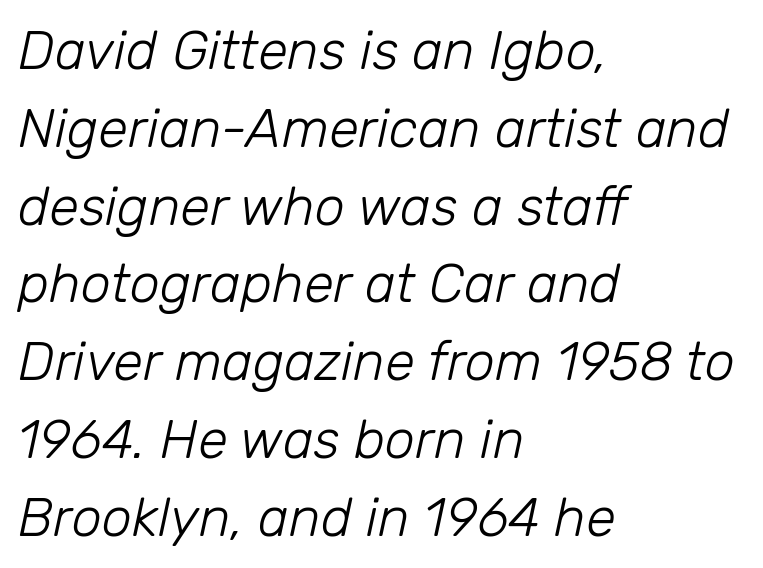
The area under the type is left untouched. Is the block centered? No — it sits flush against the left margin. Baseline-to-baseline distance is the conventional proportion of letter height. The type is set solid horizontally, with unmodified tracking. The rendering uses natural spacing where letterforms have individual widths. Stroke thickness stays within the range of a standard reading face or lighter.
